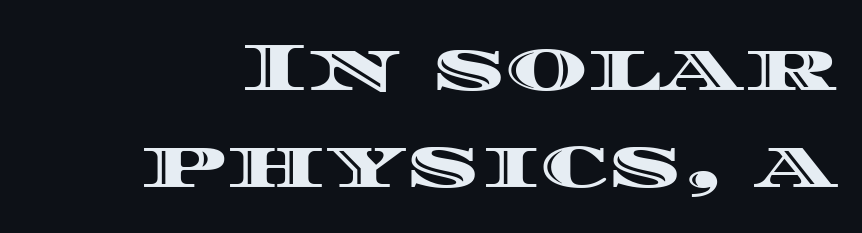
Q: Is the text italic (slanted)? A: No, it is upright.
Q: Is the text underlined? A: No.
Q: Is the spacing between letters normal or unusually wide? A: Normal.
Q: Is the spacing between lines tight, normal or loose? A: Normal.
Q: Width (condensed, normal, or wide)? A: Wide.
Q: x-height? A: Large.
Q: Monospaced? A: No.
